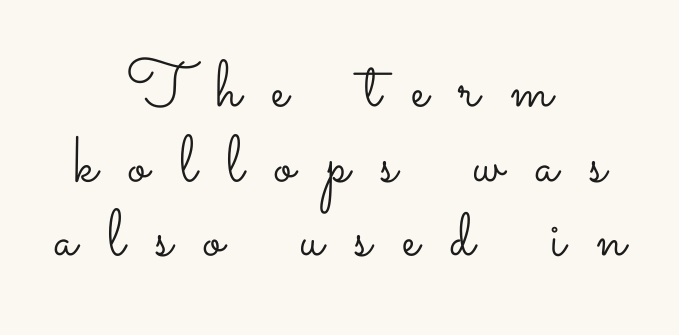
The image shows 66 px light, wide type; set centered, tight line spacing (1.13x), unusually wide letter spacing (+0.47 em), not underlined; low stroke contrast and a small x-height.
